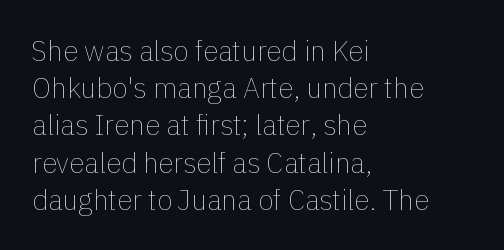
No italicization has been applied; the sample stays upright. The paragraph has a hard left edge and a soft right edge. This sample has the flowing, uneven cadence of proportional lettering. Tracking here is standard; glyphs follow each other at the usual distance. Compared with typical paragraphs, the rows here are spaced about the same. Quick note: underline off.
